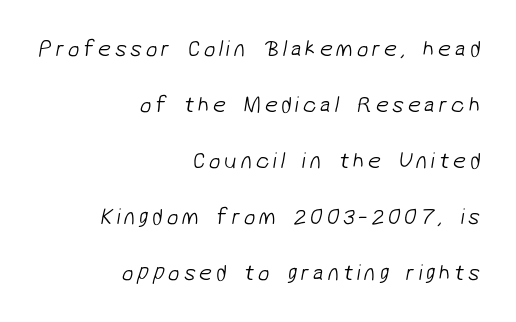
{"bold": "no", "underline": "no", "align": "right", "line_spacing": "loose", "line_spacing_ratio": 2.43, "glyph_px": 23}
